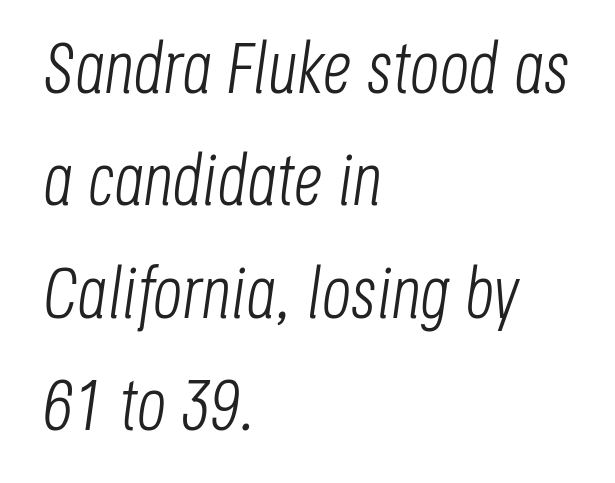
The image shows 72 px light, condensed type, italic (leaning right); set left-aligned, normal line spacing (1.56x), normal letter spacing, not underlined; low stroke contrast and a large x-height.
